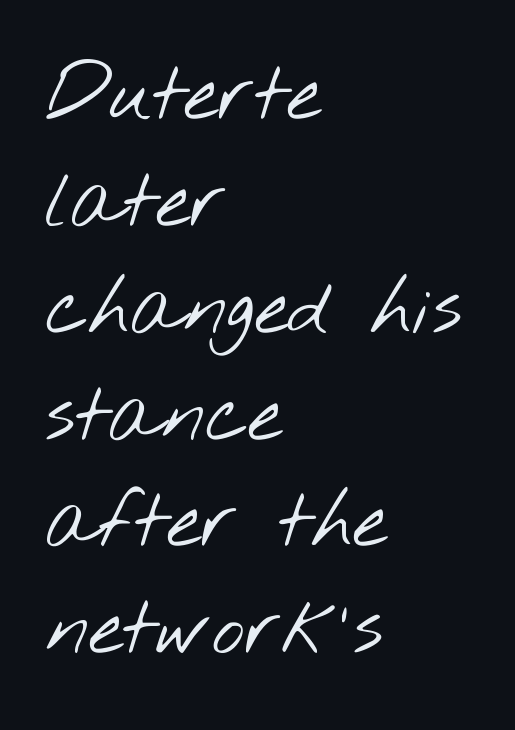
{"serif": "no", "bold": "no", "weight": "light", "width": "wide", "stroke_contrast": "low", "x_height": "small", "monospaced": "no", "underline": "no", "align": "left", "line_spacing": "normal", "line_spacing_ratio": 1.37, "letter_spacing": "normal", "letter_spacing_em": 0.0, "glyph_px": 78}
